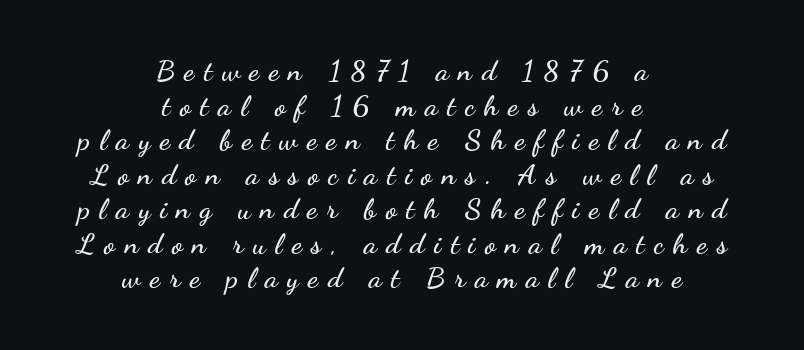
Q: Is the text italic (slanted)? A: Yes.
Q: Is the typeface a serif or a sans-serif typeface? A: Sans-serif.
Q: Is the text underlined? A: No.
Q: How is the paragraph aligned? A: Centered.
Q: Is the spacing between letters normal or unusually wide? A: Unusually wide.
Q: Width (condensed, normal, or wide)? A: Wide.
Q: Stroke contrast? A: Low.
Q: x-height? A: Small.
Q: Monospaced? A: No.
